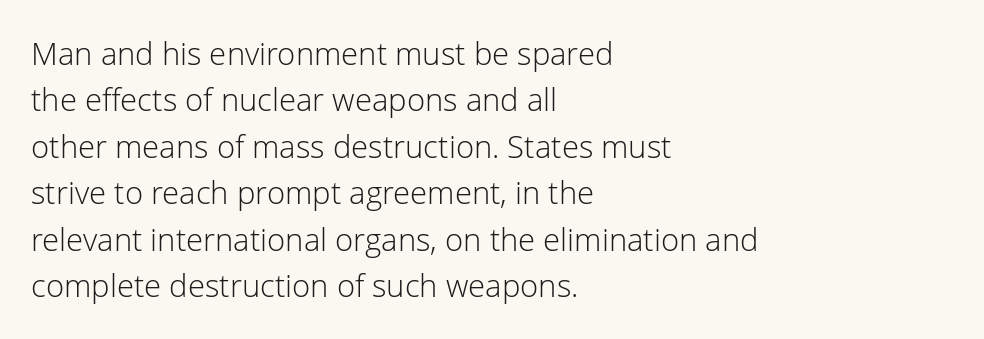
{"serif": "no", "italic": "no", "bold": "no", "weight": "light", "width": "normal", "stroke_contrast": "low", "x_height": "medium", "monospaced": "no", "underline": "no", "align": "left", "line_spacing": "normal", "line_spacing_ratio": 1.5, "letter_spacing": "normal", "letter_spacing_em": 0.0, "glyph_px": 31}
